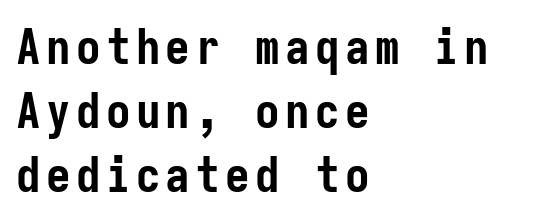
Q: Is the text bold? A: Yes.
Q: Is the text italic (slanted)? A: No, it is upright.
Q: Is the typeface a serif or a sans-serif typeface? A: Sans-serif.
Q: Is the text underlined? A: No.
Q: How is the paragraph aligned? A: Left-aligned.
Q: Is the spacing between lines tight, normal or loose? A: Normal.
Q: Width (condensed, normal, or wide)? A: Condensed.
Q: Stroke contrast? A: Low.
Q: x-height? A: Medium.
Q: Monospaced? A: Yes.
